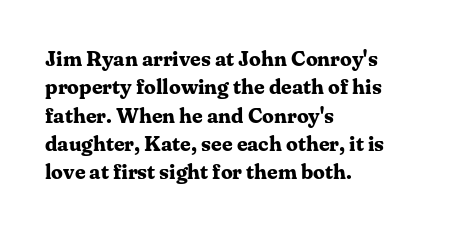
The image shows 21 px bold type, upright; set left-aligned, normal line spacing (1.35x), normal letter spacing, not underlined.
